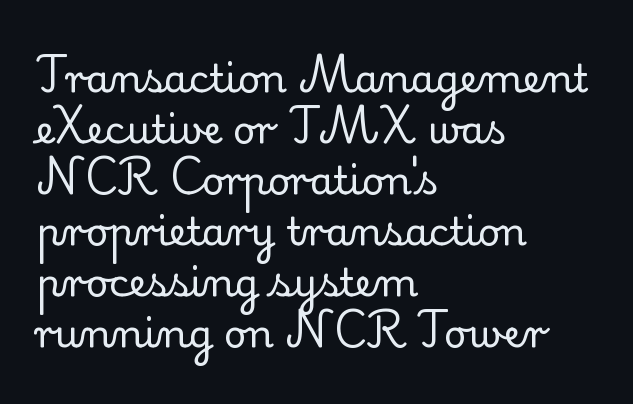
The image shows 39 px regular-weight serif type, upright; set left-aligned, normal line spacing (1.31x), normal letter spacing, not underlined; low stroke contrast and a small x-height.
